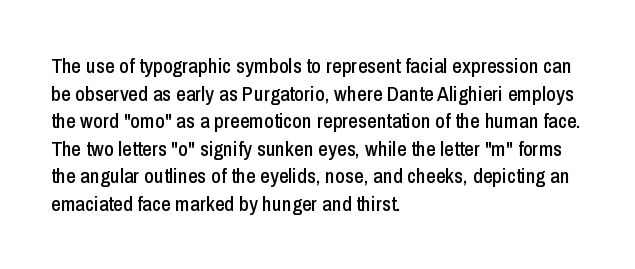
Q: Is the text italic (slanted)? A: No, it is upright.
Q: Is the text underlined? A: No.
Q: How is the paragraph aligned? A: Left-aligned.
Q: Is the spacing between letters normal or unusually wide? A: Normal.
Q: Is the spacing between lines tight, normal or loose? A: Normal.
